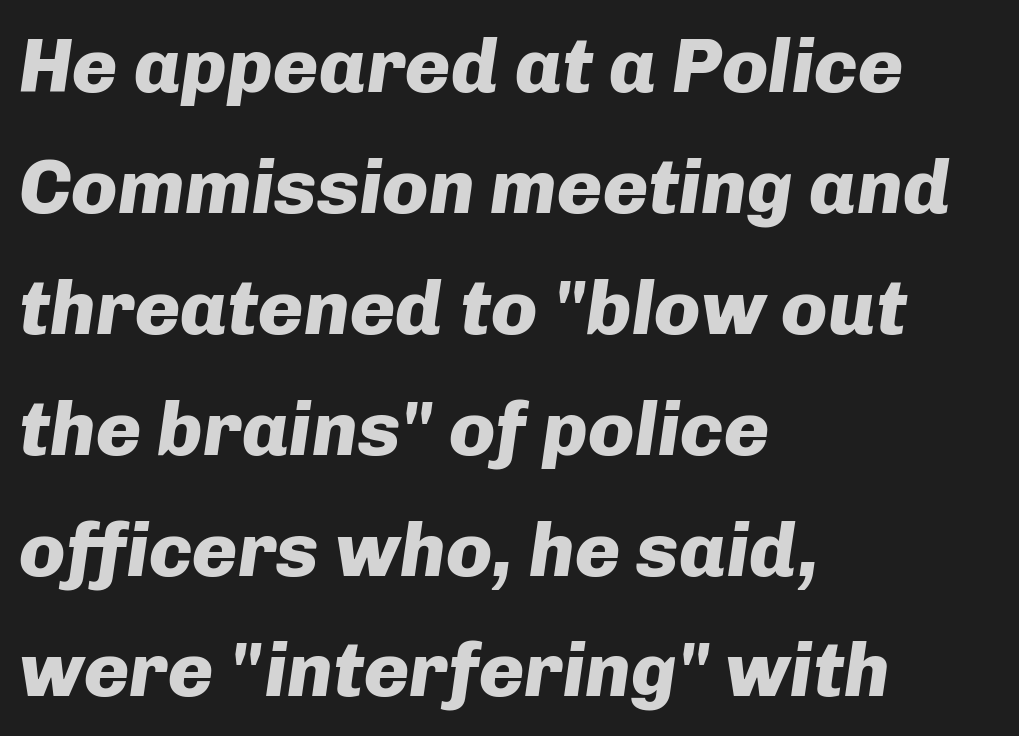
Glyph-to-glyph distance matches everyday printed text. Notice how the passage keeps a crisp vertical edge on the left only. Glance below the letters and you will spot only blank space. Vertical spacing — default.
